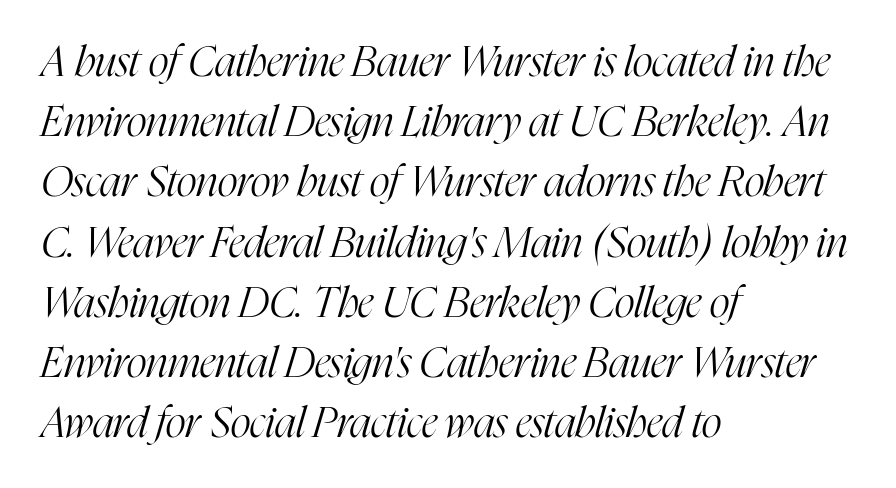
Q: Is the text bold? A: No.
Q: Is the text italic (slanted)? A: Yes, it leans right by about 16 degrees.
Q: Is the typeface a serif or a sans-serif typeface? A: Serif.
Q: Is the text underlined? A: No.
Q: How is the paragraph aligned? A: Left-aligned.
Q: Is the spacing between letters normal or unusually wide? A: Normal.
Q: Is the spacing between lines tight, normal or loose? A: Normal.
Q: Width (condensed, normal, or wide)? A: Condensed.
Q: Stroke contrast? A: High.
Q: x-height? A: Medium.
Q: Monospaced? A: No.
